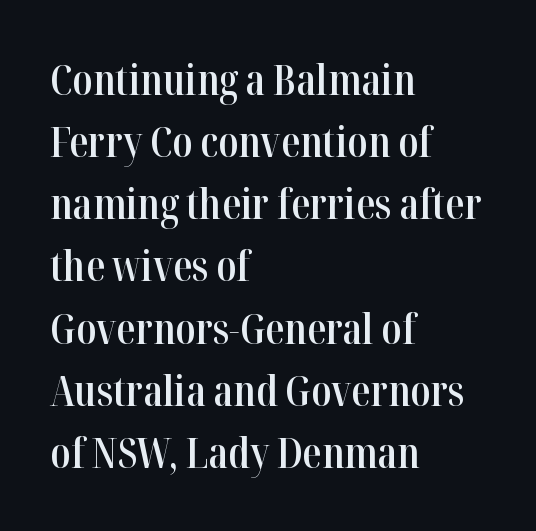
These lines sit exactly where default settings would place them. The typesetter chose a ragged-right arrangement here. Do the characters align in a grid? No, the font is proportional. Quick note: underline off. Posture: upright roman.
